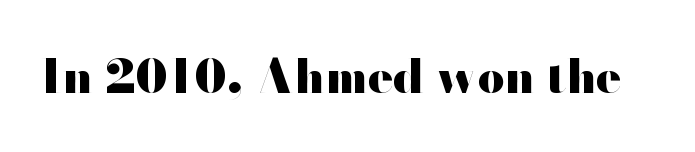
Q: Is the text bold? A: Yes.
Q: Is the text italic (slanted)? A: No, it is upright.
Q: Is the typeface a serif or a sans-serif typeface? A: Sans-serif.
Q: Is the text underlined? A: No.
Q: Is the spacing between letters normal or unusually wide? A: Normal.
Q: Width (condensed, normal, or wide)? A: Wide.
Q: Stroke contrast? A: High.
Q: x-height? A: Small.
Q: Monospaced? A: No.
